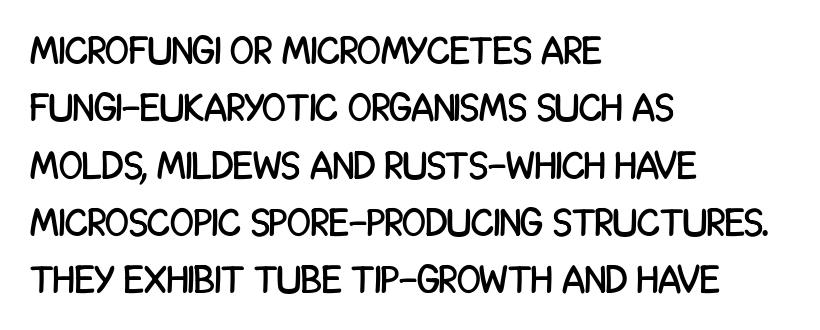
Q: Is the text italic (slanted)? A: No, it is upright.
Q: Is the typeface a serif or a sans-serif typeface? A: Sans-serif.
Q: Is the text underlined? A: No.
Q: How is the paragraph aligned? A: Left-aligned.
Q: Is the spacing between letters normal or unusually wide? A: Normal.
Q: Is the spacing between lines tight, normal or loose? A: Normal.
Q: Width (condensed, normal, or wide)? A: Condensed.
Q: Stroke contrast? A: Low.
Q: x-height? A: Large.
Q: Monospaced? A: No.
